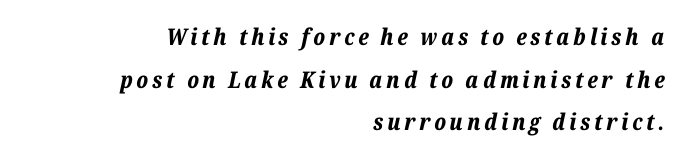
You can tell it's italic because the verticals aren't actually vertical. Strong, thick strokes mark this as bold type. Horizontal alignment here is rightward, an uncommon choice for prose. Type without underlining.
